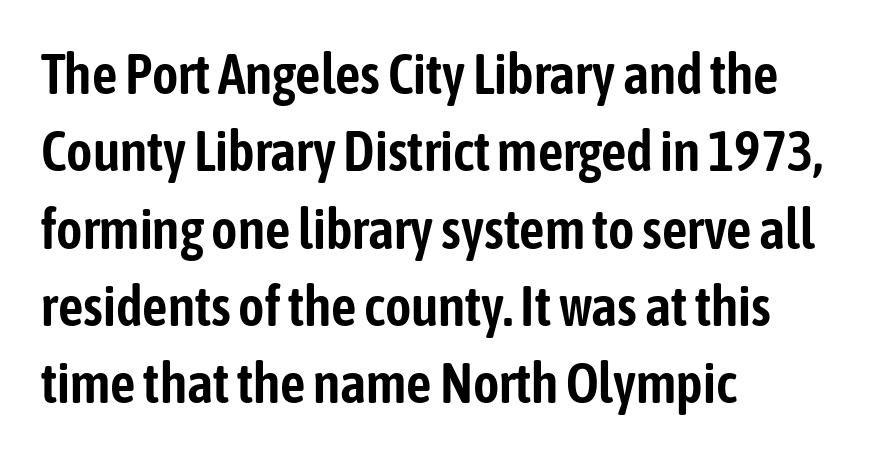
The image shows 56 px condensed sans-serif type, upright; set left-aligned, normal line spacing (1.38x), normal letter spacing, not underlined; low stroke contrast and a medium x-height.
